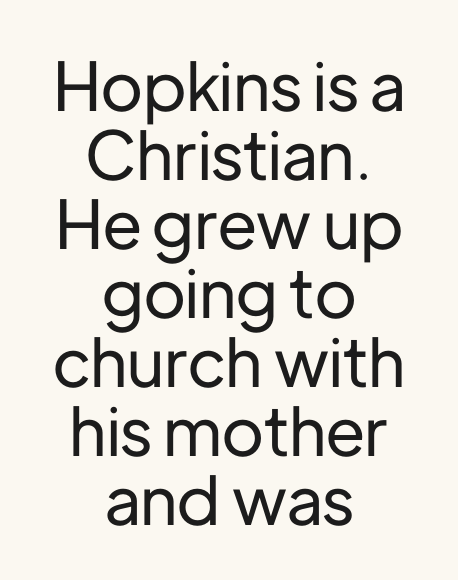
The image shows 67 px sans-serif type, upright; set centered, tight line spacing (1.03x), normal letter spacing, not underlined; low stroke contrast and a medium x-height.
